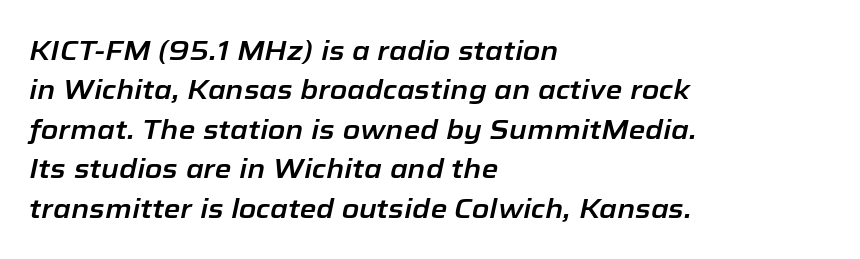
{"italic": "yes", "lean": "right", "slant_degrees": 12, "underline": "no", "align": "left", "line_spacing": "normal", "line_spacing_ratio": 1.46, "letter_spacing": "normal", "letter_spacing_em": 0.0, "glyph_px": 27}
